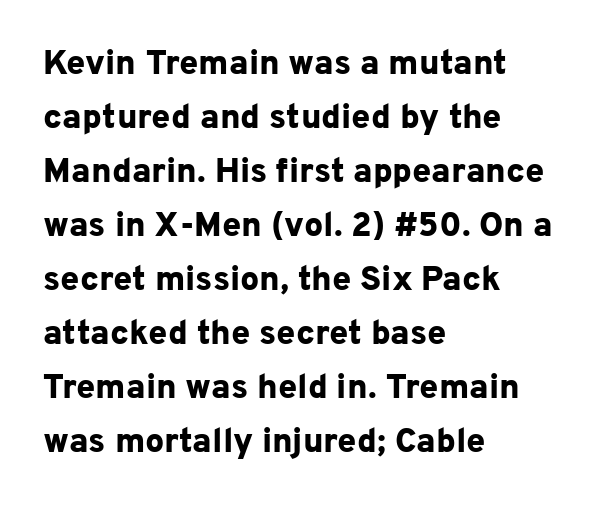
The image shows 34 px bold sans-serif type, upright; set left-aligned, normal line spacing (1.59x), normal letter spacing, not underlined; low stroke contrast and a medium x-height.
